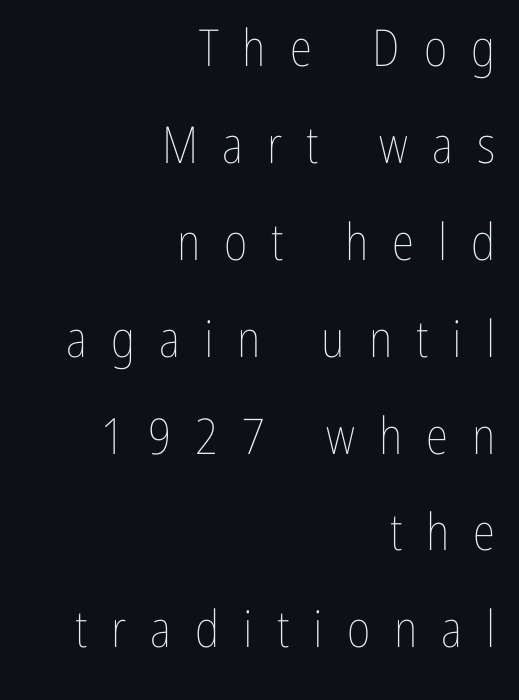
Unlike italic type, these characters show no tilt at all. Whoever set this chose breathing room over compactness in the vertical rhythm. Notice how the passage keeps a crisp vertical edge on the right only. The rendering uses natural spacing where letterforms have individual widths. Lines of text with bare space underneath.
